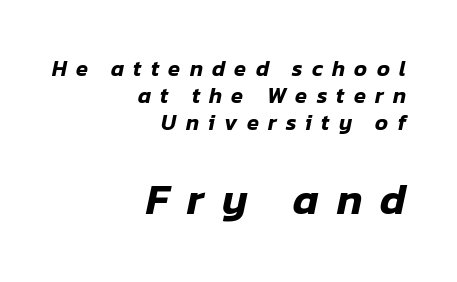
{"italic": "yes", "lean": "right", "slant_degrees": 12, "width": "normal", "stroke_contrast": "low", "x_height": "medium", "monospaced": "no", "underline": "no", "align": "right", "line_spacing_ratio": 1.22, "letter_spacing": "wide", "letter_spacing_em": 0.42, "larger_block": "second", "size_ratio": 1.95, "glyph_px": 43}
